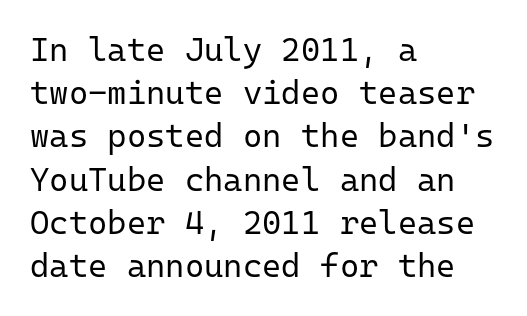
Q: Is the text bold? A: No.
Q: Is the text italic (slanted)? A: No, it is upright.
Q: Is the typeface a serif or a sans-serif typeface? A: Sans-serif.
Q: Is the text underlined? A: No.
Q: How is the paragraph aligned? A: Left-aligned.
Q: Is the spacing between letters normal or unusually wide? A: Normal.
Q: Is the spacing between lines tight, normal or loose? A: Normal.
Q: Width (condensed, normal, or wide)? A: Normal.
Q: Stroke contrast? A: Low.
Q: x-height? A: Medium.
Q: Monospaced? A: Yes.
